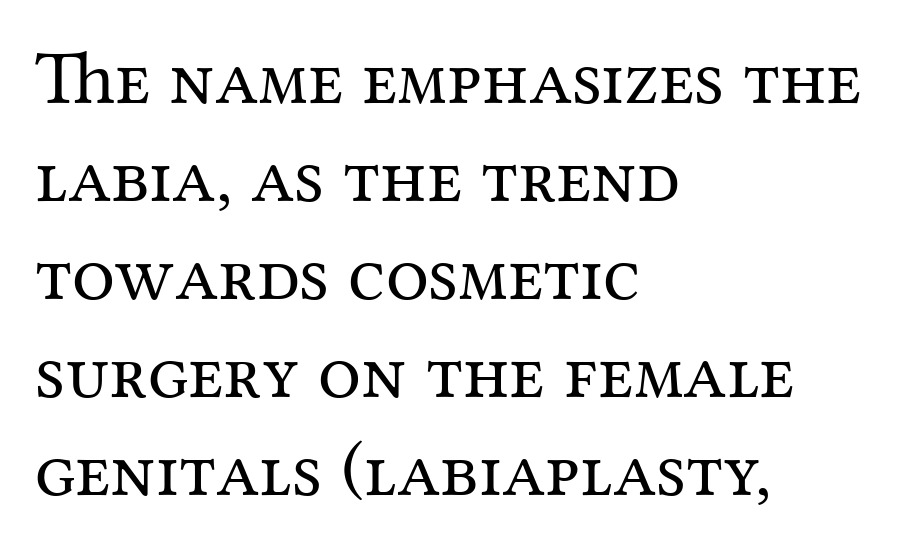
{"serif": "yes", "italic": "no", "bold": "no", "weight": "regular", "width": "normal", "stroke_contrast": "medium", "x_height": "medium", "monospaced": "no", "underline": "no", "align": "left", "line_spacing": "normal", "line_spacing_ratio": 1.29, "letter_spacing": "normal", "letter_spacing_em": 0.0, "glyph_px": 76}
